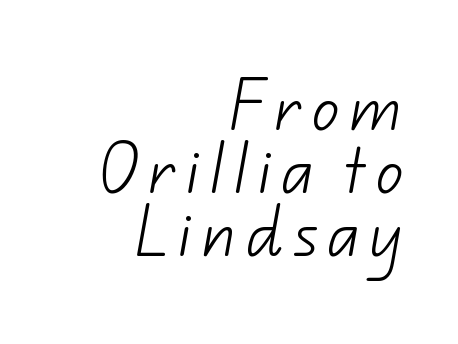
The image shows 55 px light sans-serif type; set right-aligned, tight line spacing (1.15x), not underlined; low stroke contrast and a small x-height.
